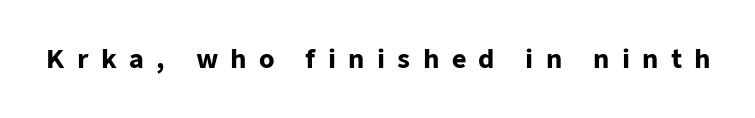
The image shows 25 px bold type, upright; set unusually wide letter spacing (+0.49 em), not underlined.
